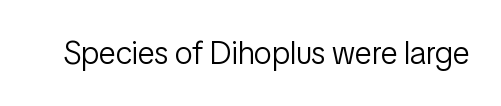
The image shows 32 px light, condensed sans-serif type, upright; set normal letter spacing, not underlined; low stroke contrast and a medium x-height.
